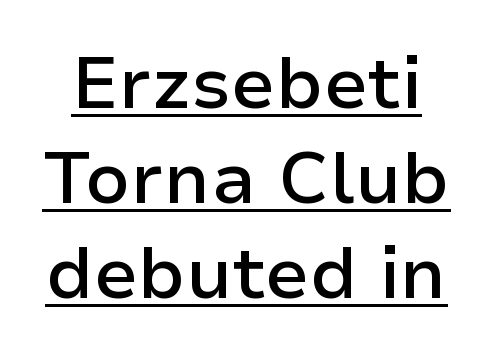
The axis of the letterforms is exactly vertical. These lines carry some extra weight — a demibold, not a full bold. Line spacing here is normal. Stroke terminals: plain, sans-serif. This sample carries an underscore along the baseline area. Letter spacing: default.
